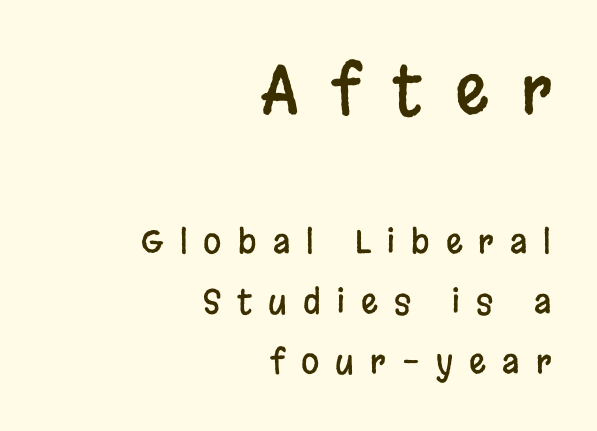
A flush-right, rag-left setting is used for this passage. Posture: vertical. Scale decreases going downward across the two blocks. Descenders are the only things crossing below the line.
